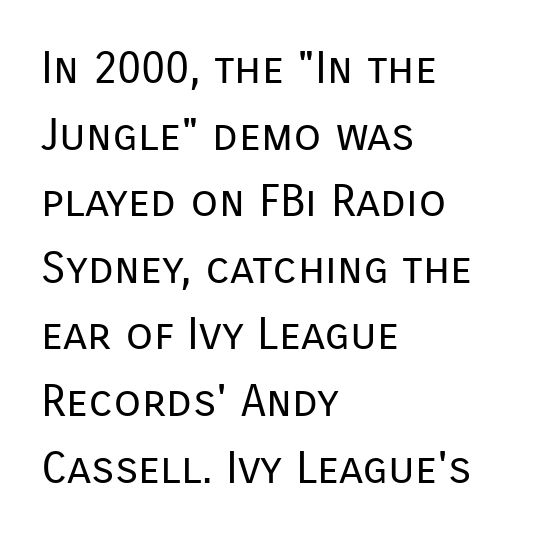
These lines are rendered in a variable-pitch font. No feet cap the strokes, marking this as sans-serif type. Is the type heavy? It reads as light-to-regular instead. Posture: upright roman.
